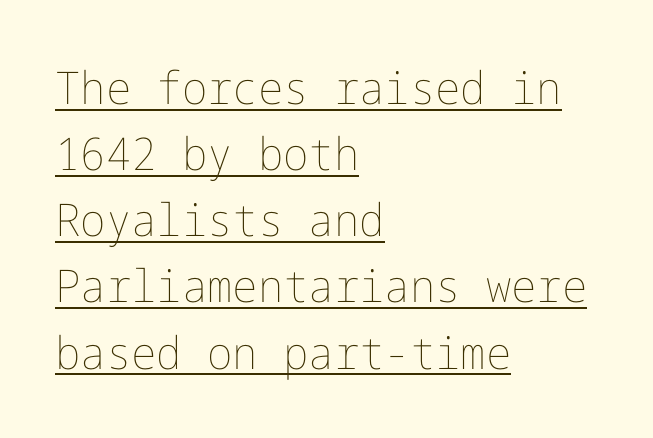
These lines were composed using upright roman letters. How would I describe the line gaps? Plain and ordinary. Short note: letters normally spaced. A baseline rule has been typeset under these characters. A student would call this left alignment; a typographer would say flush left, rag right. The passage shown is not bold in any degree.
